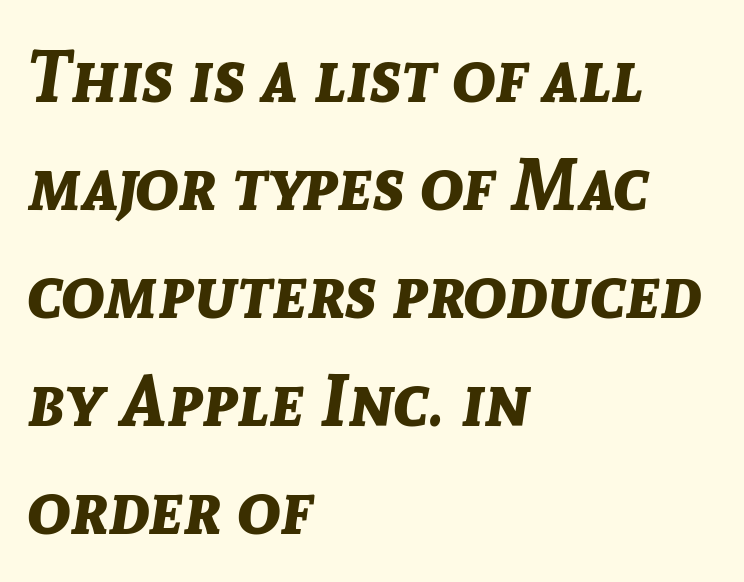
The image shows 72 px bold type, italic (leaning right); set left-aligned, normal line spacing (1.5x), normal letter spacing, not underlined; low stroke contrast and a medium x-height.
